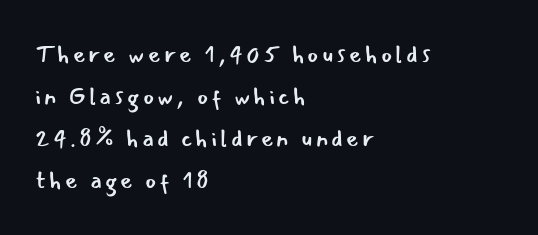
Designer's note — italics off, roman on. A clean baseline with only descenders dipping below it. Each line starts at the same left margin while the right side varies. The weight tops out at a normal text grade.
